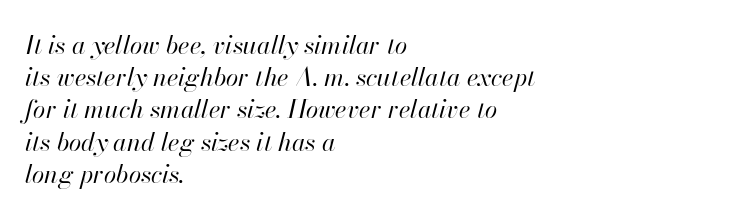
The letterforms sit at book weight or below. The area under the type is left untouched. Teacher's note: observe the even left margin — that is flush-left alignment. Italic? Definitely — the glyphs are oblique. The letterforms sit shoulder to shoulder at normal distance. Regarding leading, the lines here are spaced in the standard way.
